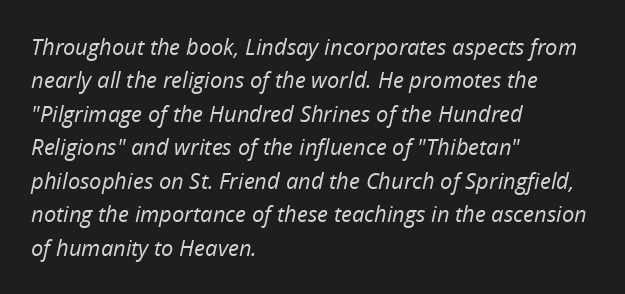
The image shows 22 px text type, italic (leaning right); set left-aligned, normal line spacing (1.52x), normal letter spacing, not underlined.
